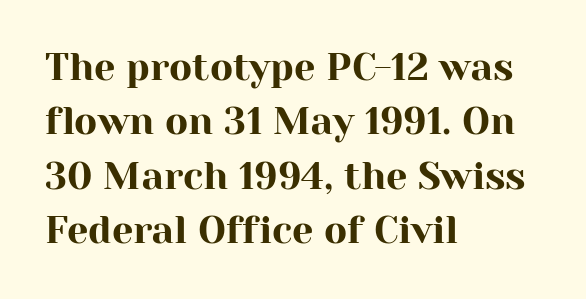
{"serif": "yes", "italic": "no", "width": "normal", "stroke_contrast": "high", "x_height": "medium", "monospaced": "no", "underline": "no", "align": "left", "line_spacing": "normal", "line_spacing_ratio": 1.43, "letter_spacing": "normal", "letter_spacing_em": 0.0, "glyph_px": 38}
